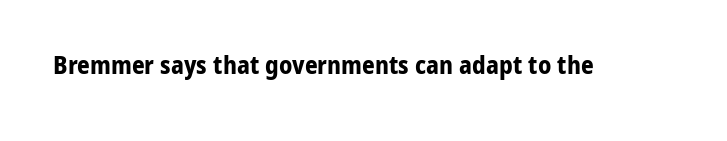
Q: Is the text bold? A: Yes.
Q: Is the text italic (slanted)? A: No, it is upright.
Q: Is the text underlined? A: No.
Q: Is the spacing between letters normal or unusually wide? A: Normal.
